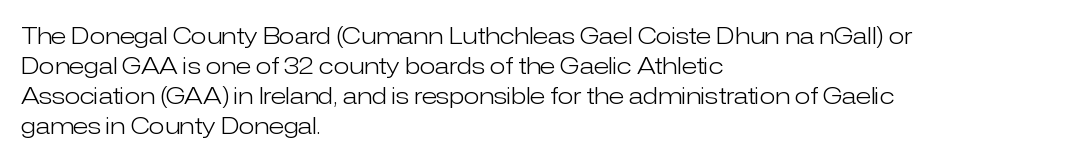
Q: Is the text bold? A: No.
Q: Is the text italic (slanted)? A: No, it is upright.
Q: Is the text underlined? A: No.
Q: How is the paragraph aligned? A: Left-aligned.
Q: Is the spacing between letters normal or unusually wide? A: Normal.
Q: Is the spacing between lines tight, normal or loose? A: Normal.
